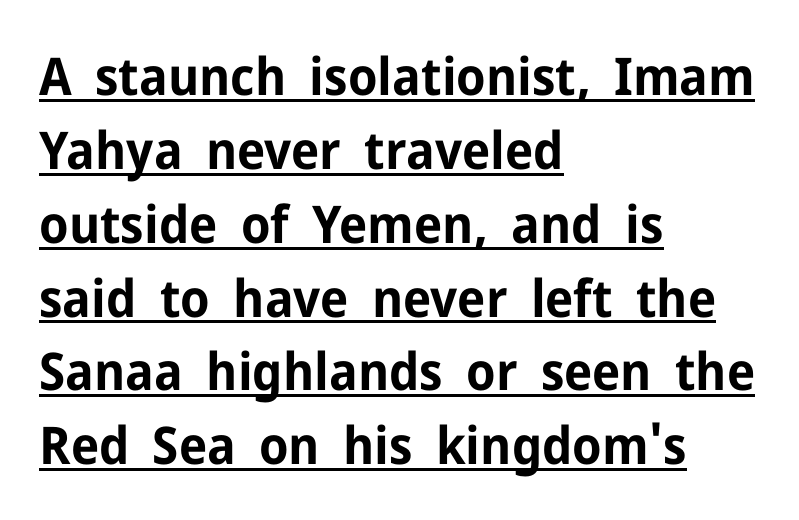
A typographer would call this underscored text. Letter spacing: default. The passage shown is typed in a proportional face where columns would drift. The vertical gap from one line to the next is medium. This is sans-serif lettering, the kind often seen on screens and signage. The font is running at its bold setting.
